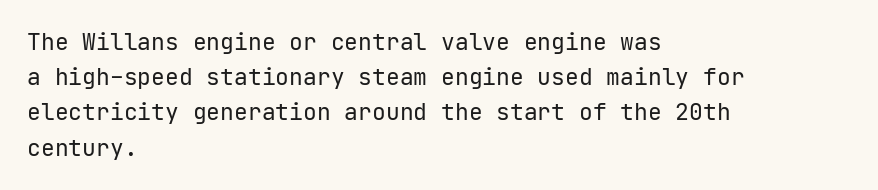
Q: Is the text bold? A: No.
Q: Is the text italic (slanted)? A: No, it is upright.
Q: Is the text underlined? A: No.
Q: How is the paragraph aligned? A: Left-aligned.
Q: Is the spacing between letters normal or unusually wide? A: Normal.
Q: Is the spacing between lines tight, normal or loose? A: Normal.
